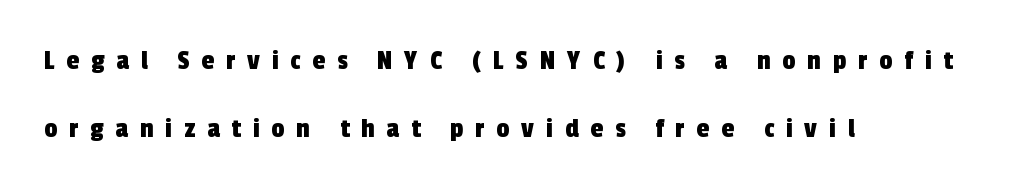
{"serif": "no", "width": "condensed", "x_height": "medium", "monospaced": "no", "underline": "no", "align": "left", "line_spacing": "loose", "line_spacing_ratio": 2.35, "letter_spacing": "wide", "letter_spacing_em": 0.41, "glyph_px": 29}
